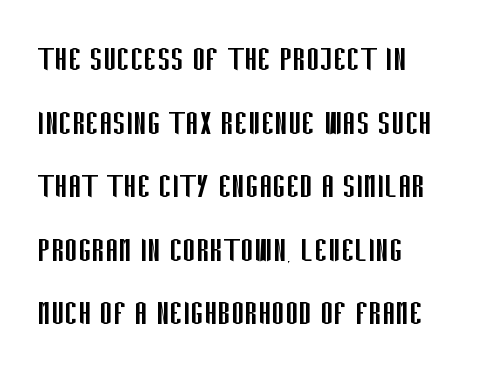
Caption: standard tracking, unaltered. Think of a printed novel: that variable character pitch is what you see here. Interline gaps are of average width in this sample. A typesetter would label this face a sans.
